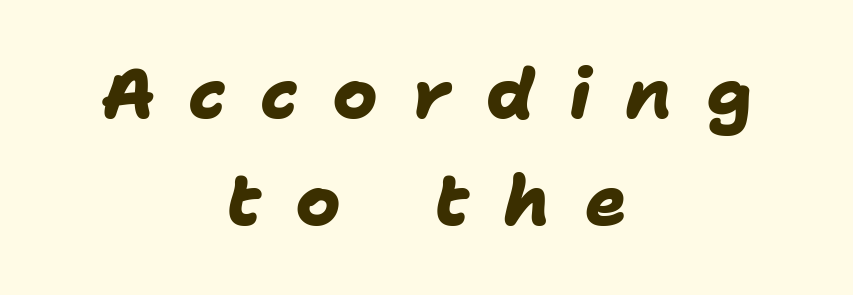
The image shows 69 px heavy sans-serif type; set centered, normal line spacing (1.55x), unusually wide letter spacing (+0.5 em), not underlined; low stroke contrast and a medium x-height.
